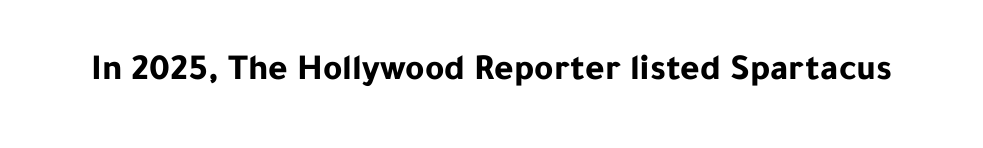
A typesetter would call this zero additional tracking. The zone under the glyphs is completely vacant. The designer went with a sans here, leaving each stem footless. Here the designer chose a conventional face with non-uniform glyph widths. Do the letters lean? They stand straight.
